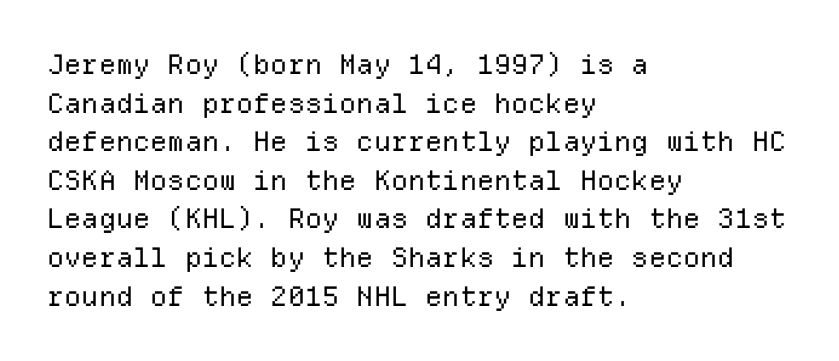
Q: Is the text bold? A: No.
Q: Is the text italic (slanted)? A: No, it is upright.
Q: Is the text underlined? A: No.
Q: How is the paragraph aligned? A: Left-aligned.
Q: Is the spacing between letters normal or unusually wide? A: Normal.
Q: Is the spacing between lines tight, normal or loose? A: Normal.
